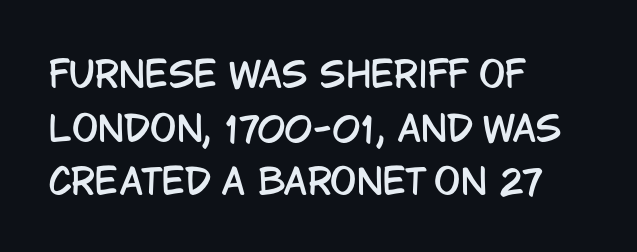
This sample is left-justified, so line endings fall wherever the words run out. These lines are rendered in a variable-pitch font. There is no visible air inserted between adjacent glyphs. No italicization has been applied; the sample stays upright. Honestly, there is no underline to notice here at all.
